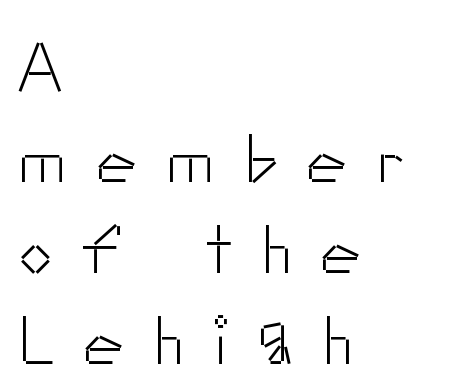
The image shows 68 px light sans-serif type, upright; set left-aligned, normal line spacing (1.34x), unusually wide letter spacing (+0.43 em), not underlined; low stroke contrast and a small x-height.
